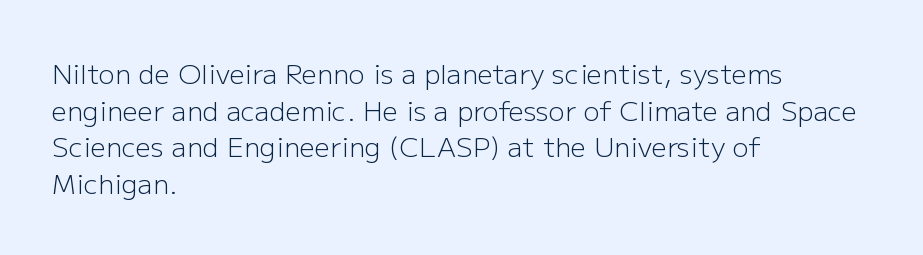
Reading down the block, your eye returns to a fixed left position each line. Do the letters lean? They stand straight. The strip under each line holds only bare page. Bold? No — there's no thickening of the strokes. Line spacing here is normal. Glyph-to-glyph distance matches everyday printed text.
